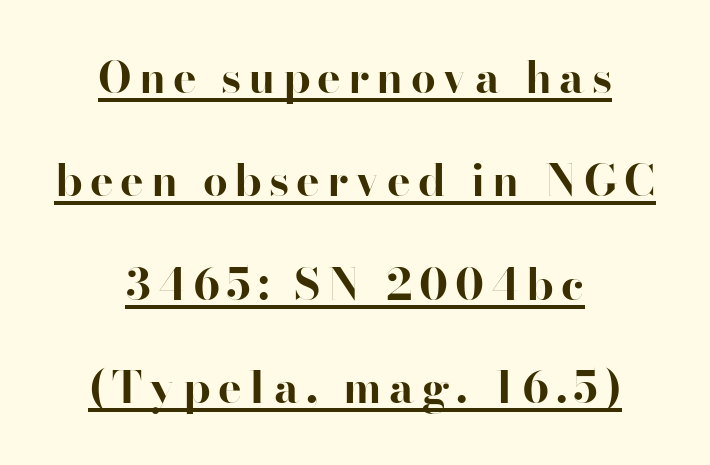
{"serif": "no", "italic": "no", "bold": "yes", "weight": "bold", "width": "normal", "stroke_contrast": "high", "x_height": "small", "monospaced": "no", "underline": "yes", "align": "center", "line_spacing": "loose", "line_spacing_ratio": 2.35, "glyph_px": 44}
